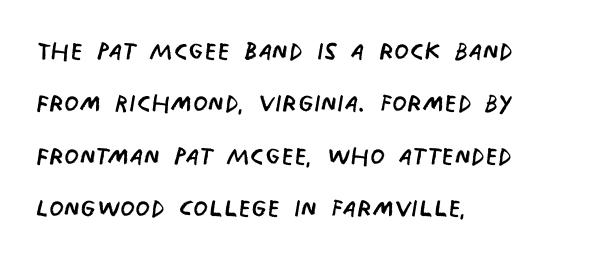
Q: Is the text bold? A: No.
Q: Is the typeface a serif or a sans-serif typeface? A: Sans-serif.
Q: Is the text underlined? A: No.
Q: How is the paragraph aligned? A: Left-aligned.
Q: Is the spacing between letters normal or unusually wide? A: Normal.
Q: Is the spacing between lines tight, normal or loose? A: Normal.
Q: Width (condensed, normal, or wide)? A: Condensed.
Q: Stroke contrast? A: Low.
Q: x-height? A: Large.
Q: Monospaced? A: No.
